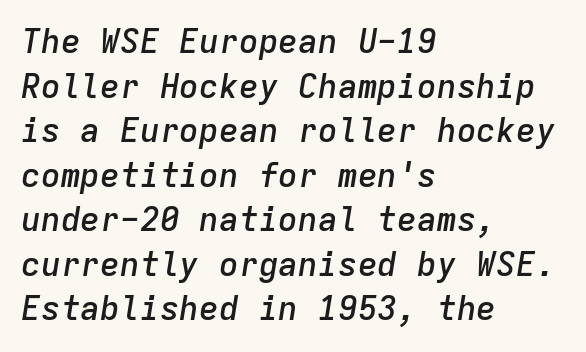
Q: Is the text bold? A: Semi-bold.
Q: Is the text italic (slanted)? A: Yes, it leans right by about 9 degrees.
Q: Is the text underlined? A: No.
Q: How is the paragraph aligned? A: Left-aligned.
Q: Is the spacing between letters normal or unusually wide? A: Normal.
Q: Is the spacing between lines tight, normal or loose? A: Normal.
Q: Width (condensed, normal, or wide)? A: Normal.
Q: Stroke contrast? A: Low.
Q: x-height? A: Medium.
Q: Monospaced? A: Yes.
